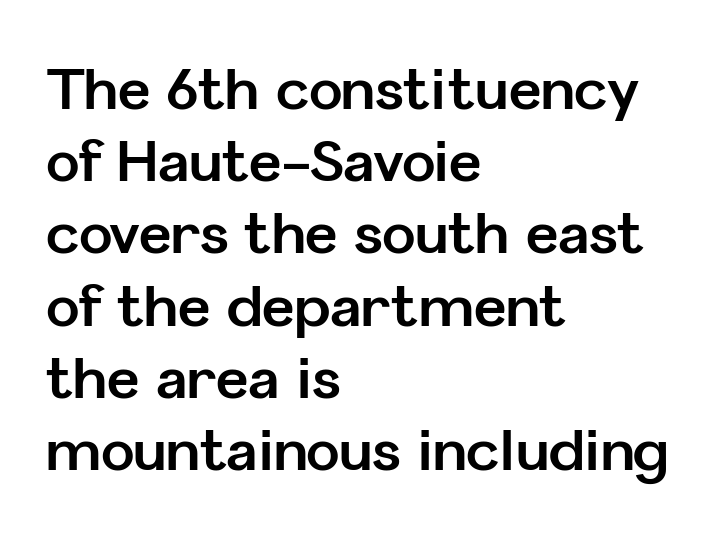
Q: Is the text bold? A: Yes.
Q: Is the text italic (slanted)? A: No, it is upright.
Q: Is the typeface a serif or a sans-serif typeface? A: Sans-serif.
Q: Is the text underlined? A: No.
Q: How is the paragraph aligned? A: Left-aligned.
Q: Is the spacing between letters normal or unusually wide? A: Normal.
Q: Is the spacing between lines tight, normal or loose? A: Normal.
Q: Width (condensed, normal, or wide)? A: Normal.
Q: Stroke contrast? A: Low.
Q: x-height? A: Medium.
Q: Monospaced? A: No.
